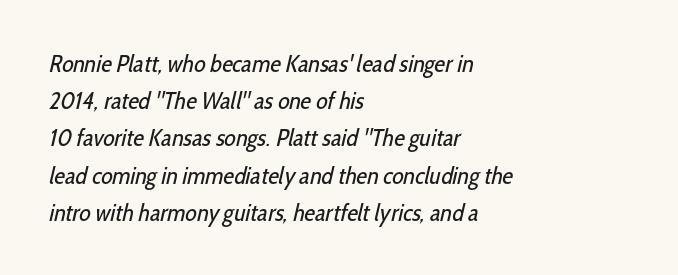
Q: Is the text bold? A: No.
Q: Is the text underlined? A: No.
Q: How is the paragraph aligned? A: Left-aligned.
Q: Is the spacing between letters normal or unusually wide? A: Normal.
Q: Is the spacing between lines tight, normal or loose? A: Normal.
